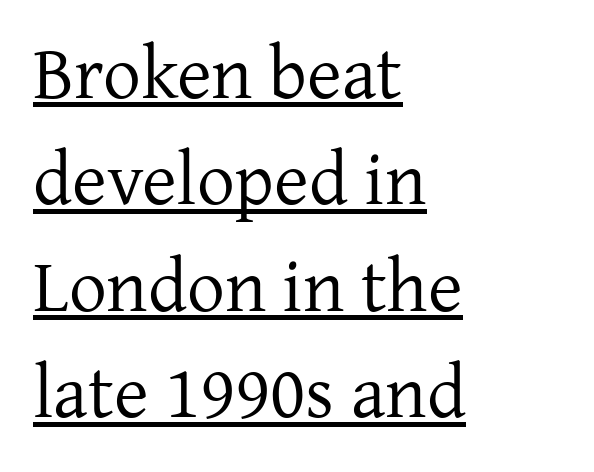
The image shows 75 px regular-weight serif type, upright; set left-aligned, normal line spacing (1.42x), normal letter spacing, underlined; low stroke contrast and a medium x-height.
